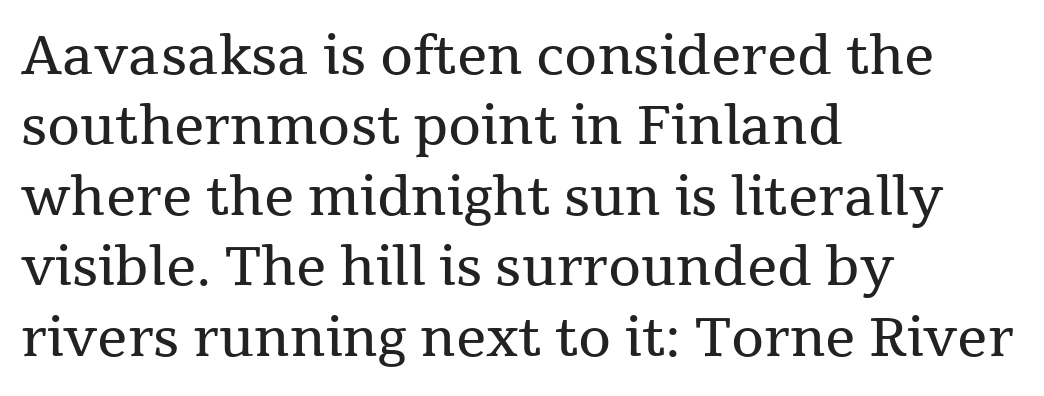
Q: Is the text bold? A: No.
Q: Is the text italic (slanted)? A: No, it is upright.
Q: Is the typeface a serif or a sans-serif typeface? A: Serif.
Q: Is the text underlined? A: No.
Q: How is the paragraph aligned? A: Left-aligned.
Q: Is the spacing between letters normal or unusually wide? A: Normal.
Q: Is the spacing between lines tight, normal or loose? A: Normal.
Q: Width (condensed, normal, or wide)? A: Normal.
Q: Stroke contrast? A: Medium.
Q: x-height? A: Medium.
Q: Monospaced? A: No.
